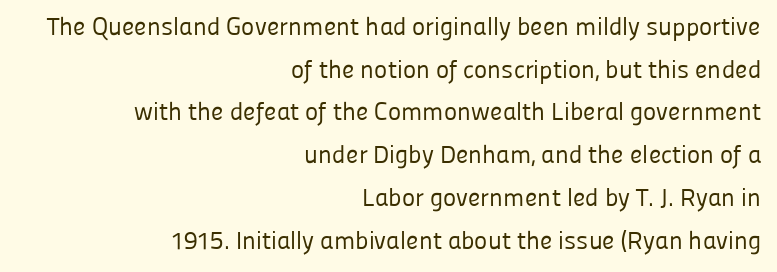
The image shows 25 px text type, upright; set right-aligned, line spacing 1.71x, normal letter spacing, not underlined.
